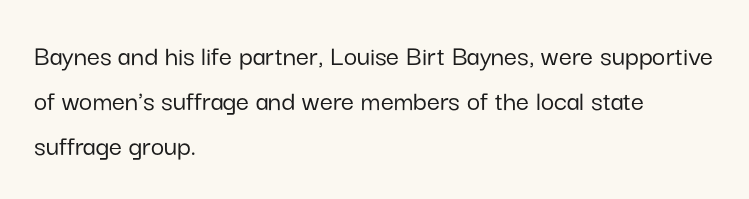
The image shows 29 px sans-serif type, upright; set left-aligned, normal line spacing (1.56x), normal letter spacing, not underlined; low stroke contrast and a medium x-height.
